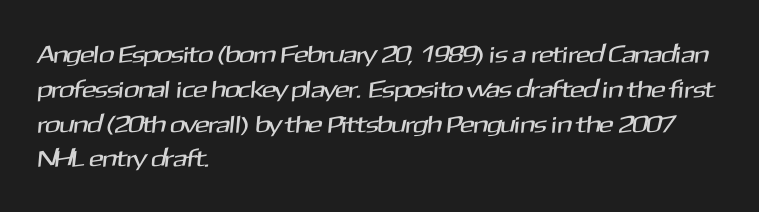
Q: Is the text underlined? A: No.
Q: How is the paragraph aligned? A: Left-aligned.
Q: Is the spacing between letters normal or unusually wide? A: Normal.
Q: Is the spacing between lines tight, normal or loose? A: Normal.
